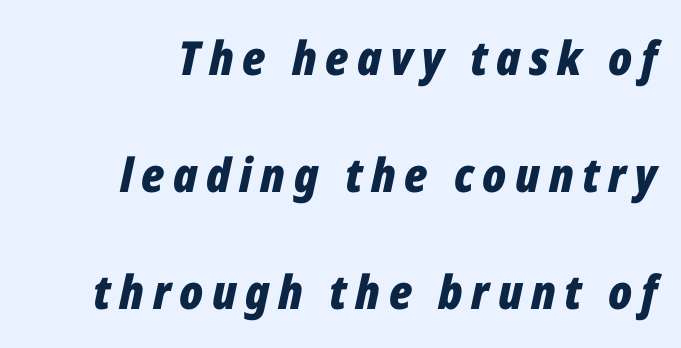
Q: Is the text bold? A: Yes.
Q: Is the text italic (slanted)? A: Yes, it leans right by about 12 degrees.
Q: Is the text underlined? A: No.
Q: How is the paragraph aligned? A: Right-aligned.
Q: Is the spacing between lines tight, normal or loose? A: Loose.
Q: Width (condensed, normal, or wide)? A: Condensed.
Q: Stroke contrast? A: Low.
Q: x-height? A: Medium.
Q: Monospaced? A: No.
